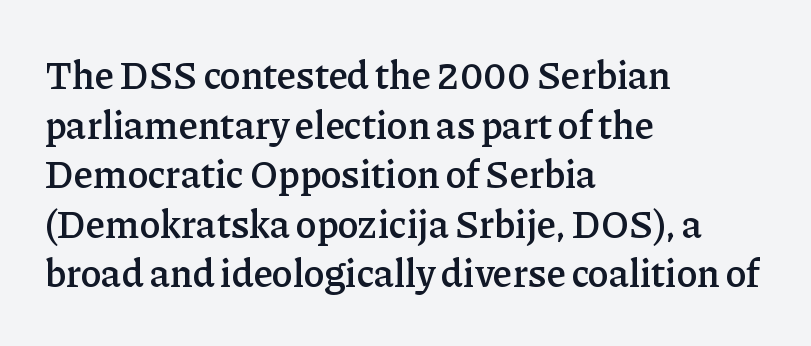
Q: Is the text bold? A: Semi-bold.
Q: Is the text italic (slanted)? A: No, it is upright.
Q: Is the typeface a serif or a sans-serif typeface? A: Serif.
Q: Is the text underlined? A: No.
Q: How is the paragraph aligned? A: Left-aligned.
Q: Is the spacing between letters normal or unusually wide? A: Normal.
Q: Is the spacing between lines tight, normal or loose? A: Normal.
Q: Width (condensed, normal, or wide)? A: Normal.
Q: Stroke contrast? A: Low.
Q: x-height? A: Medium.
Q: Monospaced? A: No.
